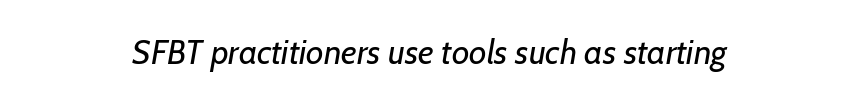
Q: Is the text bold? A: No.
Q: Is the typeface a serif or a sans-serif typeface? A: Sans-serif.
Q: Is the text underlined? A: No.
Q: How is the paragraph aligned? A: Centered.
Q: Is the spacing between letters normal or unusually wide? A: Normal.
Q: Width (condensed, normal, or wide)? A: Normal.
Q: Stroke contrast? A: Low.
Q: x-height? A: Medium.
Q: Monospaced? A: No.
